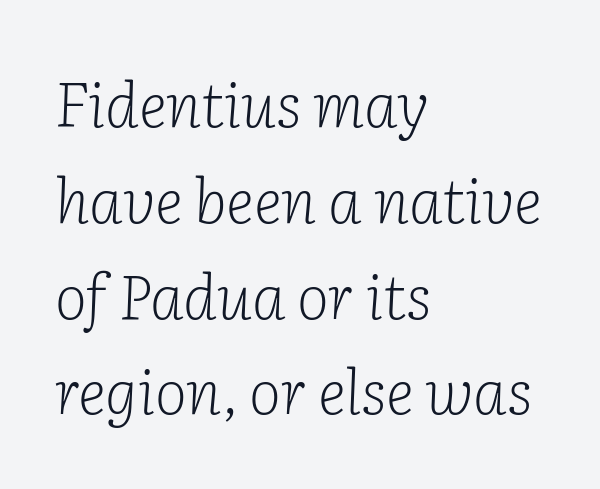
Q: Is the text bold? A: No.
Q: Is the text italic (slanted)? A: Yes, it leans right by about 2 degrees.
Q: Is the typeface a serif or a sans-serif typeface? A: Serif.
Q: Is the text underlined? A: No.
Q: How is the paragraph aligned? A: Left-aligned.
Q: Is the spacing between letters normal or unusually wide? A: Normal.
Q: Is the spacing between lines tight, normal or loose? A: Normal.
Q: Width (condensed, normal, or wide)? A: Normal.
Q: Stroke contrast? A: Low.
Q: x-height? A: Medium.
Q: Monospaced? A: No.
